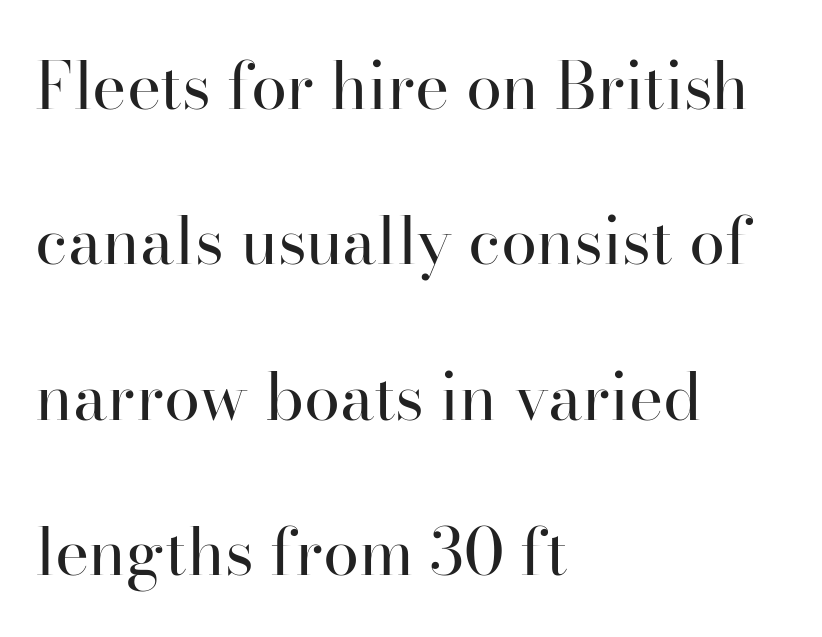
Q: Is the text bold? A: No.
Q: Is the text italic (slanted)? A: No, it is upright.
Q: Is the typeface a serif or a sans-serif typeface? A: Serif.
Q: Is the text underlined? A: No.
Q: How is the paragraph aligned? A: Left-aligned.
Q: Is the spacing between letters normal or unusually wide? A: Normal.
Q: Is the spacing between lines tight, normal or loose? A: Loose.
Q: Width (condensed, normal, or wide)? A: Normal.
Q: Stroke contrast? A: High.
Q: x-height? A: Small.
Q: Monospaced? A: No.
